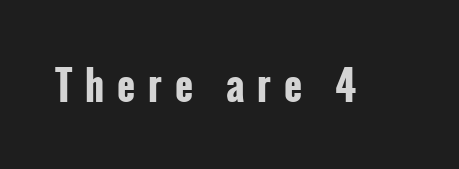
Q: Is the text bold? A: Yes.
Q: Is the text italic (slanted)? A: No, it is upright.
Q: Is the typeface a serif or a sans-serif typeface? A: Sans-serif.
Q: Is the text underlined? A: No.
Q: Is the spacing between letters normal or unusually wide? A: Unusually wide.
Q: Width (condensed, normal, or wide)? A: Condensed.
Q: Stroke contrast? A: Low.
Q: x-height? A: Medium.
Q: Monospaced? A: No.
